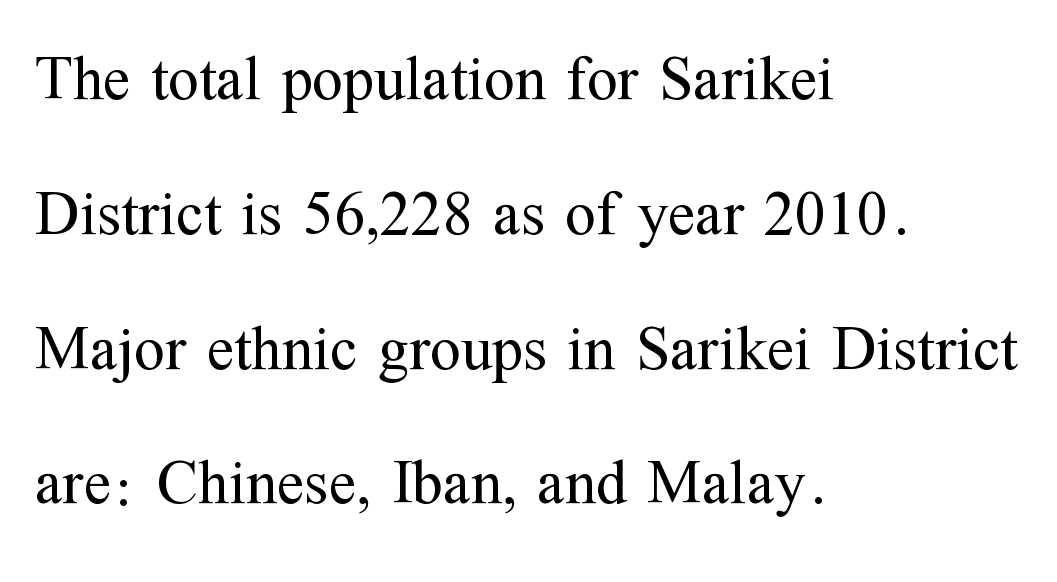
Q: Is the text bold? A: No.
Q: Is the text italic (slanted)? A: No, it is upright.
Q: Is the typeface a serif or a sans-serif typeface? A: Serif.
Q: Is the text underlined? A: No.
Q: How is the paragraph aligned? A: Left-aligned.
Q: Is the spacing between letters normal or unusually wide? A: Normal.
Q: Is the spacing between lines tight, normal or loose? A: Loose.
Q: Width (condensed, normal, or wide)? A: Normal.
Q: Stroke contrast? A: Medium.
Q: x-height? A: Medium.
Q: Monospaced? A: No.
